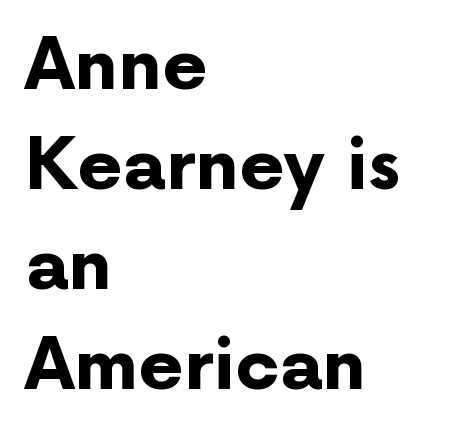
The image shows 71 px bold sans-serif type, upright; set left-aligned, normal line spacing (1.41x), normal letter spacing, not underlined; low stroke contrast and a medium x-height.
